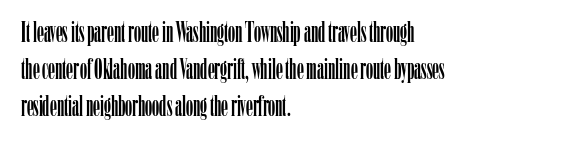
{"serif": "yes", "italic": "no", "width": "condensed", "stroke_contrast": "low", "x_height": "medium", "monospaced": "no", "underline": "no", "align": "left", "line_spacing": "normal", "line_spacing_ratio": 1.32, "letter_spacing": "normal", "letter_spacing_em": 0.0, "glyph_px": 28}
